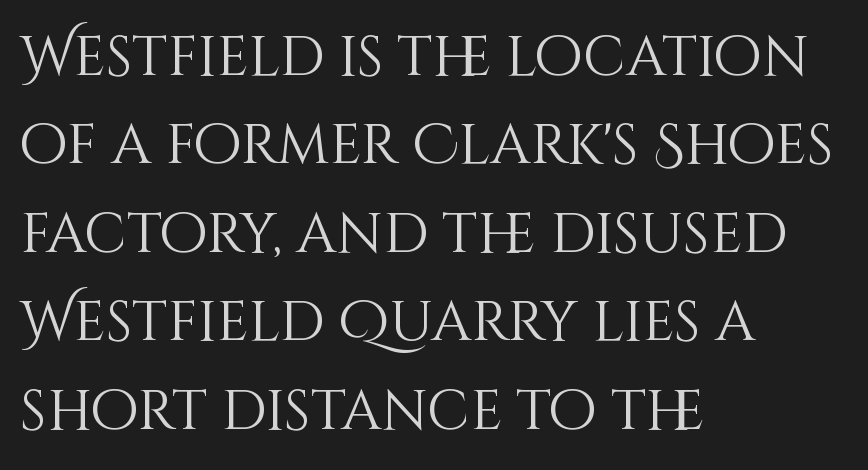
Q: Is the text bold? A: No.
Q: Is the text italic (slanted)? A: No, it is upright.
Q: Is the text underlined? A: No.
Q: How is the paragraph aligned? A: Left-aligned.
Q: Is the spacing between letters normal or unusually wide? A: Normal.
Q: Is the spacing between lines tight, normal or loose? A: Normal.
Q: Width (condensed, normal, or wide)? A: Normal.
Q: Stroke contrast? A: Medium.
Q: x-height? A: Large.
Q: Monospaced? A: No.
